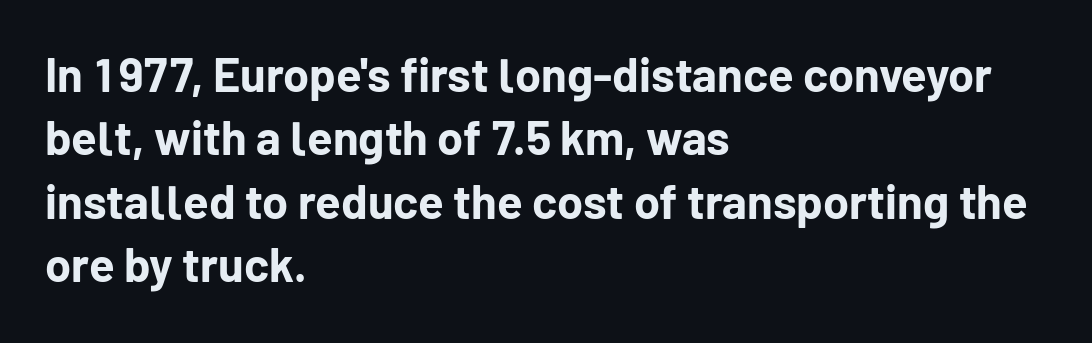
The image shows 47 px bold sans-serif type, upright; set left-aligned, normal line spacing (1.35x), normal letter spacing, not underlined; low stroke contrast and a medium x-height.
